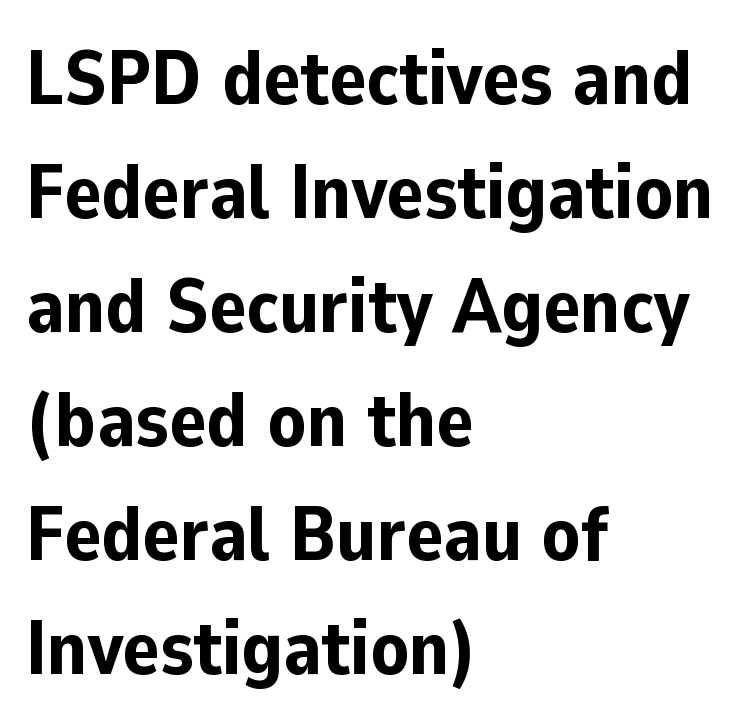
Q: Is the text bold? A: Yes.
Q: Is the text italic (slanted)? A: No, it is upright.
Q: Is the typeface a serif or a sans-serif typeface? A: Sans-serif.
Q: Is the text underlined? A: No.
Q: How is the paragraph aligned? A: Left-aligned.
Q: Is the spacing between letters normal or unusually wide? A: Normal.
Q: Is the spacing between lines tight, normal or loose? A: Normal.
Q: Width (condensed, normal, or wide)? A: Normal.
Q: Stroke contrast? A: Low.
Q: x-height? A: Medium.
Q: Monospaced? A: No.
